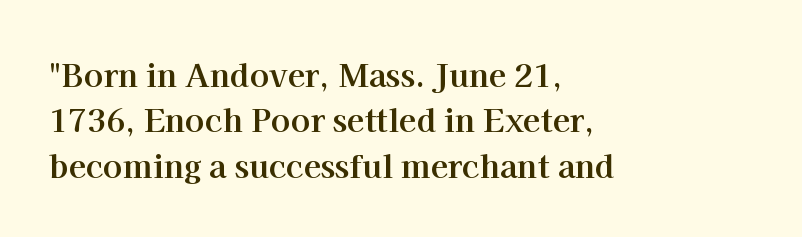
Q: Is the text bold? A: Yes.
Q: Is the text italic (slanted)? A: No, it is upright.
Q: Is the typeface a serif or a sans-serif typeface? A: Serif.
Q: Is the text underlined? A: No.
Q: How is the paragraph aligned? A: Left-aligned.
Q: Is the spacing between letters normal or unusually wide? A: Normal.
Q: Is the spacing between lines tight, normal or loose? A: Normal.
Q: Width (condensed, normal, or wide)? A: Normal.
Q: Stroke contrast? A: High.
Q: x-height? A: Medium.
Q: Monospaced? A: No.
